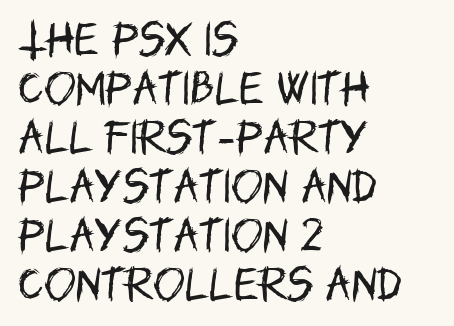
The type sits square on the baseline with zero lean. The specimen omits any rule beneath the text block's lines. Look at the tracking — it's just the regular setting, nothing added. The letterforms sit at book weight or below. Spacing verdict: proportional, widths tailored to each character.
